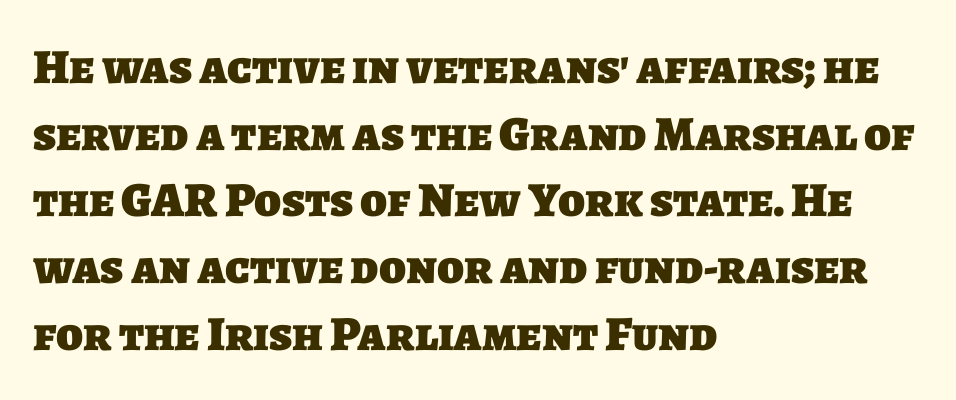
Summary of vertical rhythm: regular, with standard interline spacing. This rendering features lettering with no underline. Left-aligned paragraph, ragged on the right. The type is set solid horizontally, with unmodified tracking.
